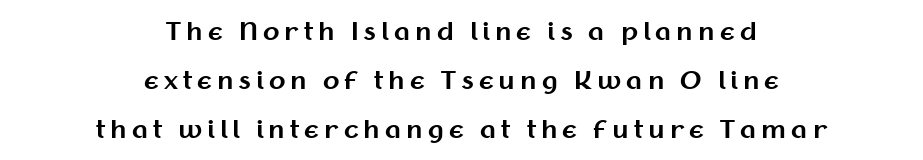
The image shows 24 px bold type, upright; set centered, loose line spacing (2.04x), unusually wide letter spacing (+0.21 em), not underlined.
